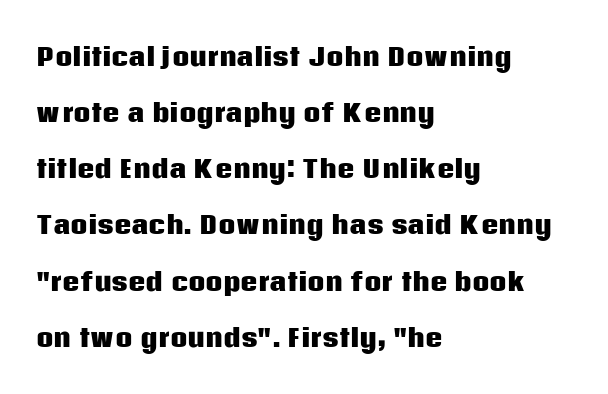
These lines carry a lot of weight — the face is fully bold. Line starts are locked; line ends wander. These lines keep a tight, regular rhythm from letter to letter. Italic? Not at all — the glyphs are vertical.
